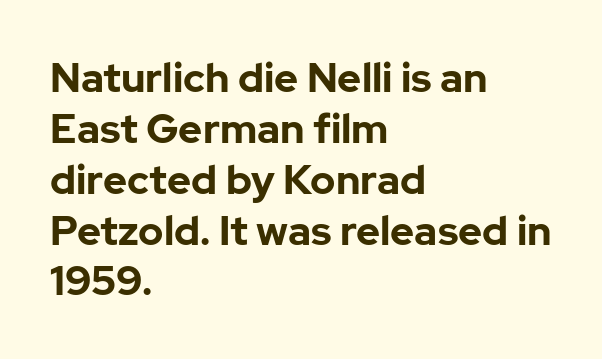
The image shows 41 px bold sans-serif type, upright; set left-aligned, line spacing 1.24x, normal letter spacing, not underlined; low stroke contrast and a medium x-height.
